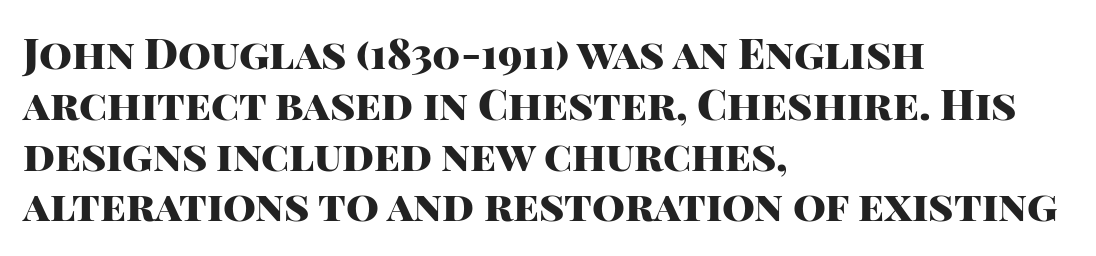
{"serif": "no", "italic": "no", "bold": "yes", "weight": "heavy", "width": "normal", "stroke_contrast": "high", "x_height": "large", "monospaced": "no", "underline": "no", "align": "left", "line_spacing_ratio": 1.21, "letter_spacing": "normal", "letter_spacing_em": 0.0, "glyph_px": 42}
